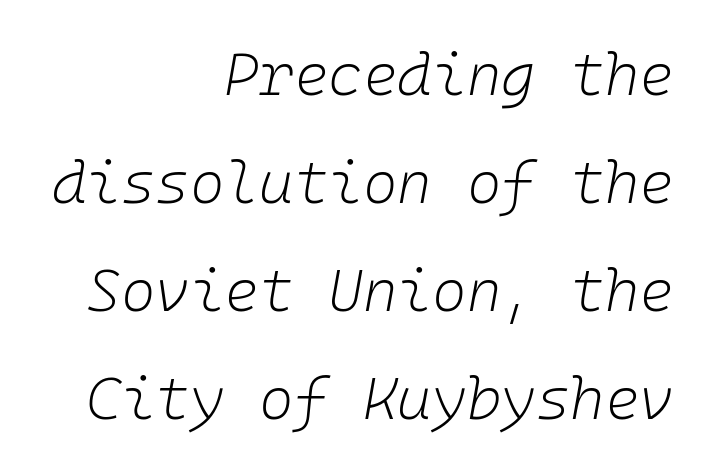
Typeset ragged left — the right edge is the straight one. You can tell it's italic because the verticals aren't actually vertical. The passage shown has conventional tracking throughout. Bare-footed words on every line.
